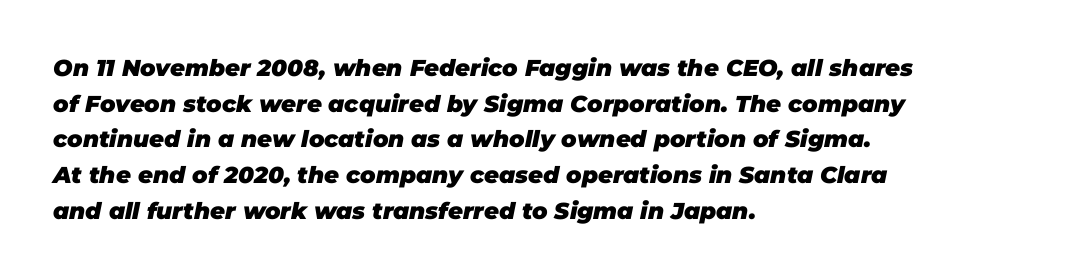
The image shows 23 px bold type, italic (leaning right); set left-aligned, normal line spacing (1.55x), normal letter spacing, not underlined.
